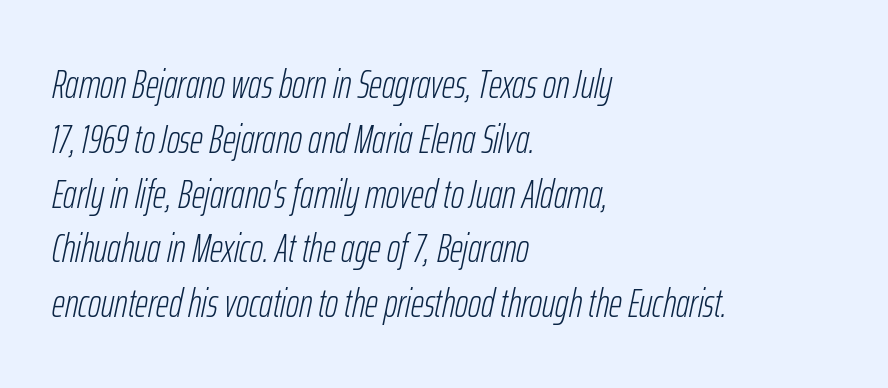
The image shows 40 px light, condensed type, italic (leaning right); set left-aligned, normal line spacing (1.37x), normal letter spacing, not underlined; low stroke contrast and a medium x-height.
